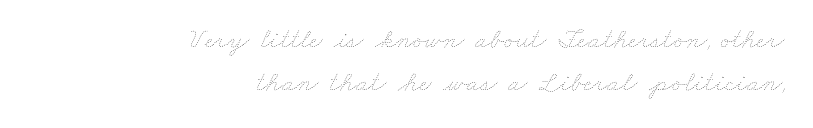
Q: Is the text bold? A: No.
Q: Is the text underlined? A: No.
Q: How is the paragraph aligned? A: Right-aligned.
Q: Is the spacing between letters normal or unusually wide? A: Normal.
Q: Is the spacing between lines tight, normal or loose? A: Normal.
Q: Width (condensed, normal, or wide)? A: Wide.
Q: Stroke contrast? A: Low.
Q: x-height? A: Small.
Q: Monospaced? A: No.
